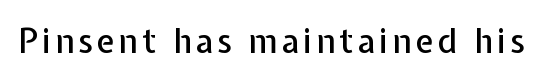
Q: Is the text italic (slanted)? A: No, it is upright.
Q: Is the typeface a serif or a sans-serif typeface? A: Sans-serif.
Q: Is the text underlined? A: No.
Q: Width (condensed, normal, or wide)? A: Normal.
Q: Stroke contrast? A: Low.
Q: x-height? A: Medium.
Q: Monospaced? A: No.
